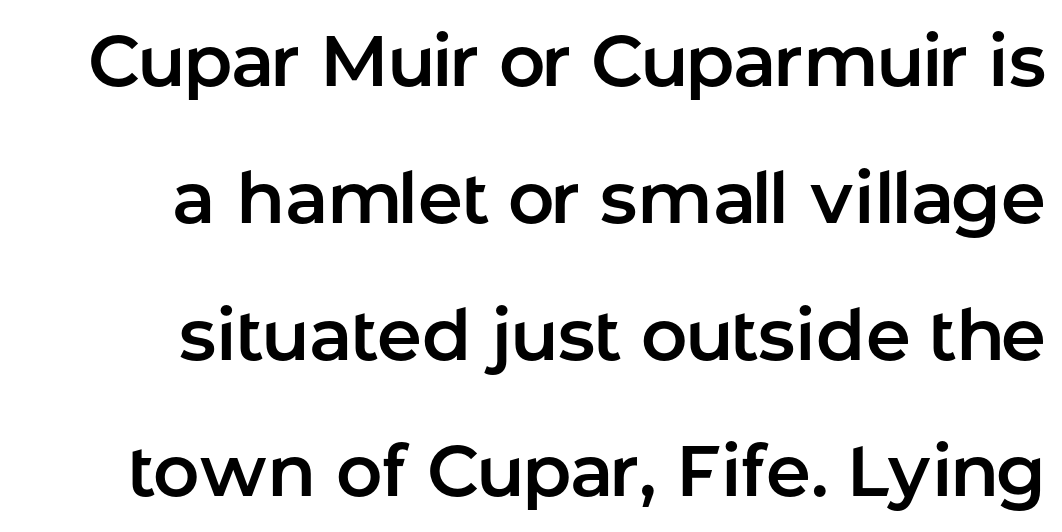
{"serif": "no", "italic": "no", "width": "normal", "stroke_contrast": "low", "x_height": "medium", "monospaced": "no", "underline": "no", "align": "right", "line_spacing": "loose", "line_spacing_ratio": 1.9, "letter_spacing": "normal", "letter_spacing_em": 0.0, "glyph_px": 72}
